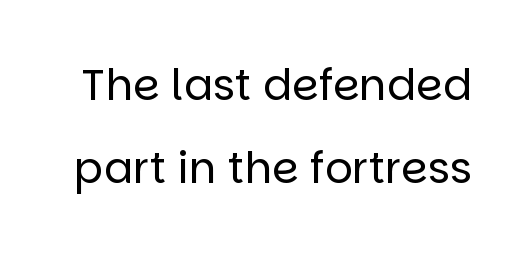
The image shows 43 px regular-weight sans-serif type, upright; set loose line spacing (1.93x), normal letter spacing, not underlined; low stroke contrast and a large x-height.
